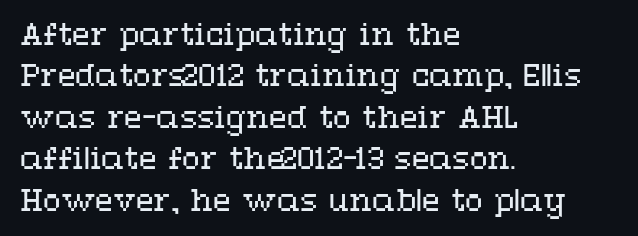
The image shows 29 px regular-weight, wide type, upright; set left-aligned, normal line spacing (1.43x), normal letter spacing, not underlined; medium stroke contrast and a medium x-height.
